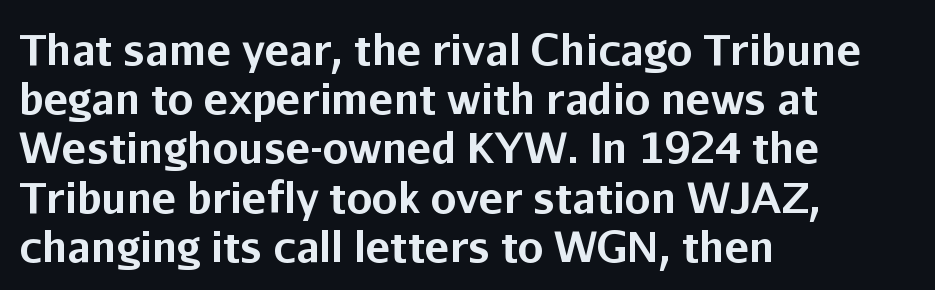
The image shows 41 px bold sans-serif type, upright; set left-aligned, line spacing 1.2x, normal letter spacing, not underlined; low stroke contrast and a medium x-height.
